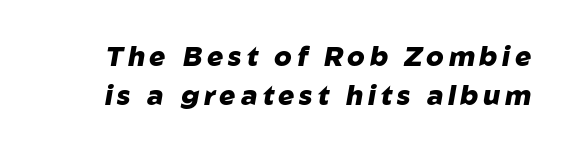
The image shows 27 px bold type, italic (leaning right); set normal line spacing (1.46x), not underlined.
